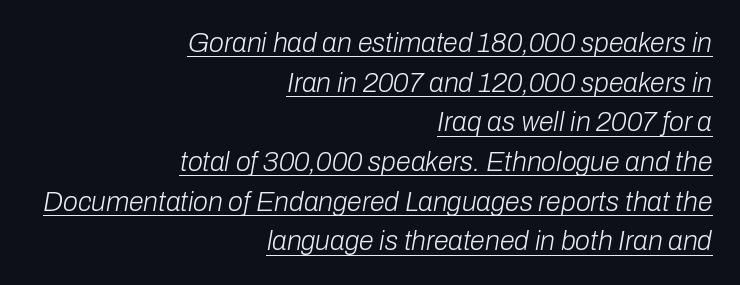
{"italic": "yes", "lean": "right", "slant_degrees": 10, "bold": "no", "underline": "yes", "align": "right", "line_spacing": "normal", "line_spacing_ratio": 1.47, "letter_spacing": "normal", "letter_spacing_em": 0.0, "glyph_px": 27}
